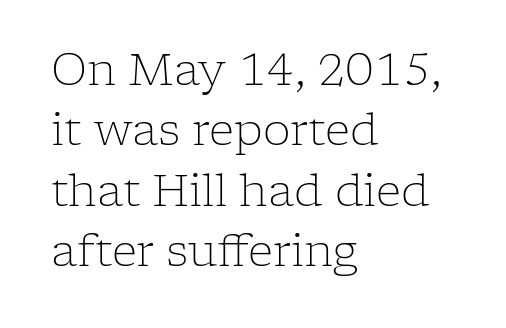
Standard letterfit; no display-style spreading of the glyphs. This sample keeps an unexceptional amount of space between lines. Posture: straight, roman, zero tilt. The letters advance in unequal steps, a hallmark of proportional type. The strip under each line holds only bare page. The lines in this sample share a left origin and differ only in where they stop.
